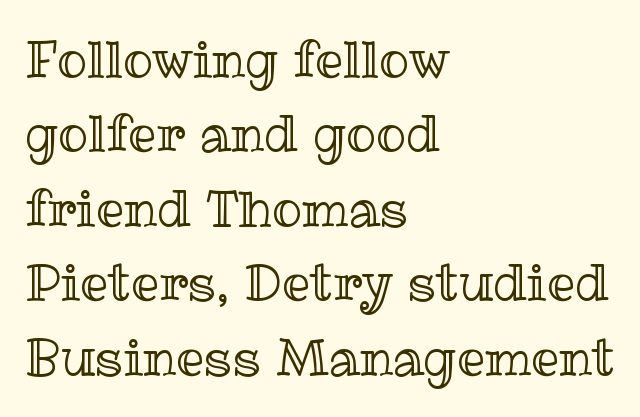
Q: Is the text italic (slanted)? A: No, it is upright.
Q: Is the text underlined? A: No.
Q: How is the paragraph aligned? A: Left-aligned.
Q: Is the spacing between letters normal or unusually wide? A: Normal.
Q: Is the spacing between lines tight, normal or loose? A: Normal.
Q: Width (condensed, normal, or wide)? A: Normal.
Q: x-height? A: Medium.
Q: Monospaced? A: No.
